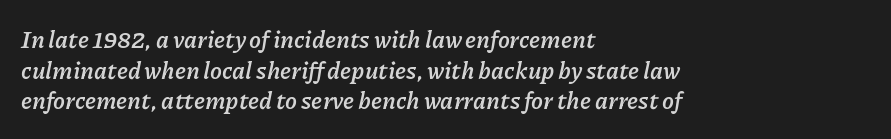
The space between consecutive lines is moderate. Is the type slanted? Yes — the strokes lean at a clear angle. Inter-character spacing is left at the font's built-in metrics. Horizontal alignment here is leftward, the default for most running prose.
